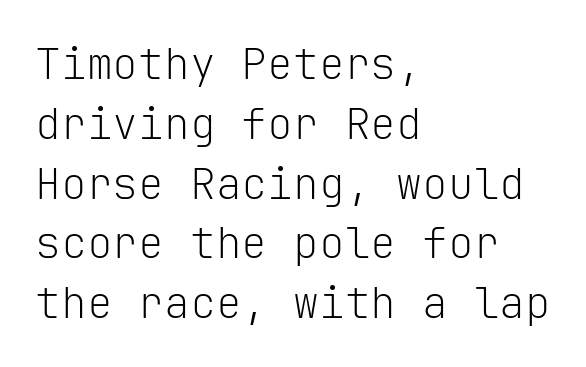
{"serif": "no", "italic": "no", "bold": "no", "weight": "light", "width": "normal", "stroke_contrast": "low", "x_height": "medium", "monospaced": "yes", "underline": "no", "align": "left", "line_spacing": "normal", "line_spacing_ratio": 1.39, "letter_spacing": "normal", "letter_spacing_em": 0.0, "glyph_px": 43}
